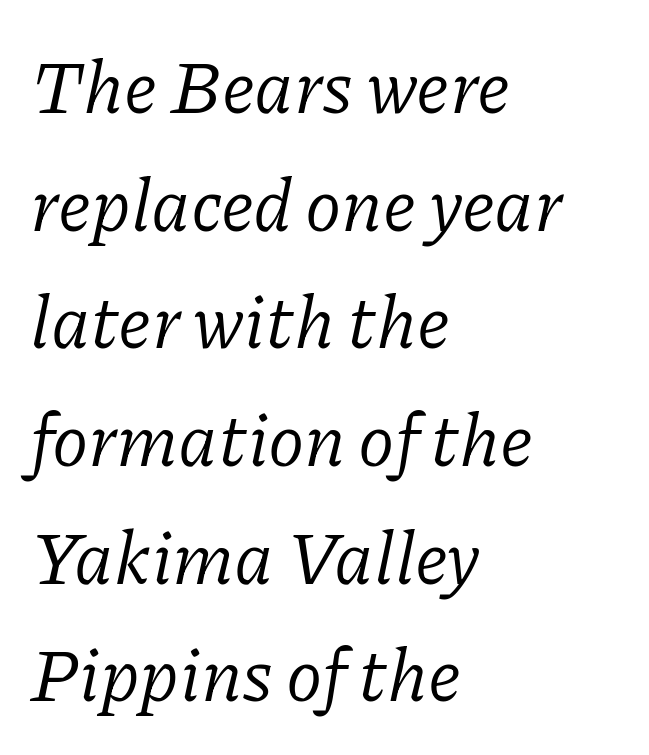
The image shows 74 px regular-weight serif type, italic (leaning right); set left-aligned, normal line spacing (1.59x), normal letter spacing, not underlined; low stroke contrast and a medium x-height.
